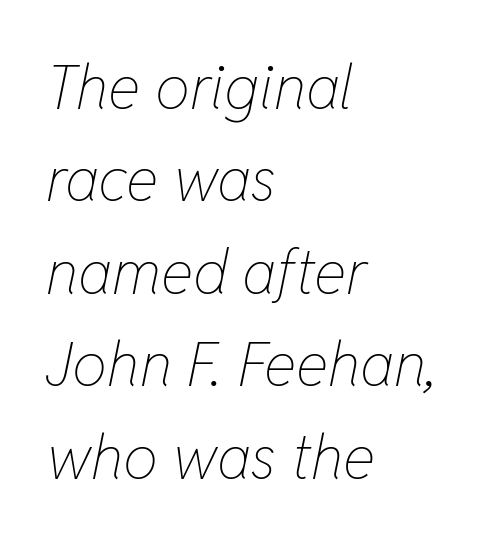
Q: Is the text bold? A: No.
Q: Is the text italic (slanted)? A: Yes, it leans right by about 11 degrees.
Q: Is the text underlined? A: No.
Q: How is the paragraph aligned? A: Left-aligned.
Q: Is the spacing between letters normal or unusually wide? A: Normal.
Q: Is the spacing between lines tight, normal or loose? A: Normal.
Q: Width (condensed, normal, or wide)? A: Condensed.
Q: Stroke contrast? A: Low.
Q: x-height? A: Medium.
Q: Monospaced? A: No.
